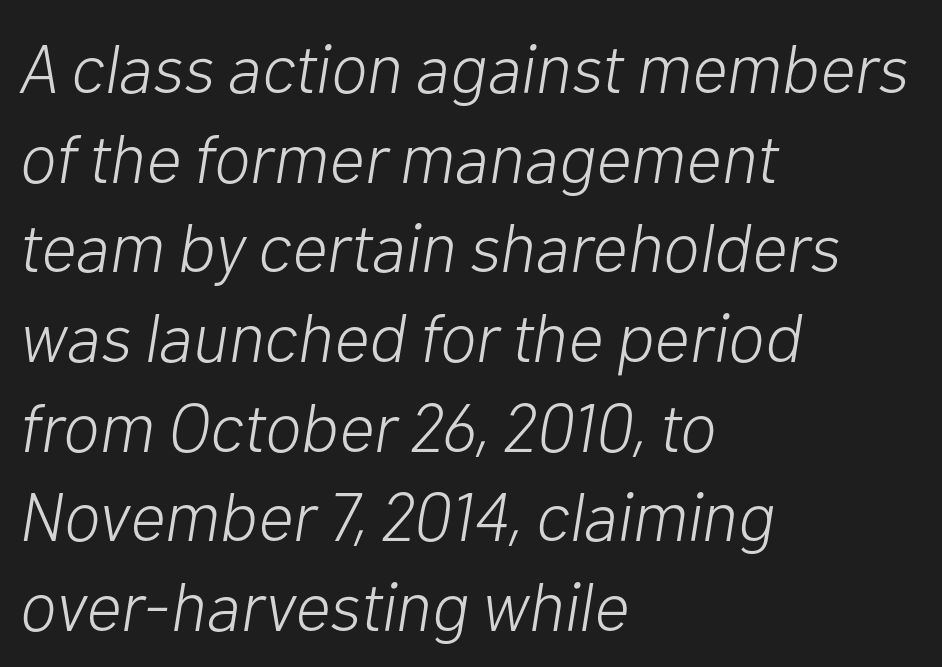
The image shows 69 px light type, italic (leaning right); set left-aligned, normal line spacing (1.3x), normal letter spacing, not underlined; low stroke contrast and a medium x-height.
